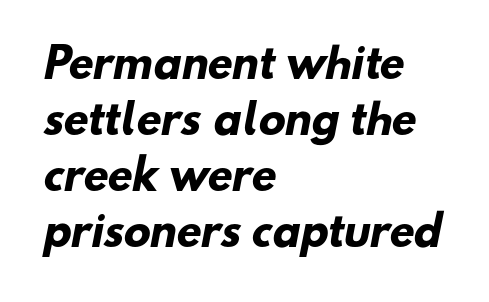
Q: Is the text bold? A: Yes.
Q: Is the typeface a serif or a sans-serif typeface? A: Sans-serif.
Q: Is the text underlined? A: No.
Q: How is the paragraph aligned? A: Left-aligned.
Q: Is the spacing between letters normal or unusually wide? A: Normal.
Q: Is the spacing between lines tight, normal or loose? A: Normal.
Q: Width (condensed, normal, or wide)? A: Normal.
Q: Stroke contrast? A: Low.
Q: x-height? A: Small.
Q: Monospaced? A: No.
